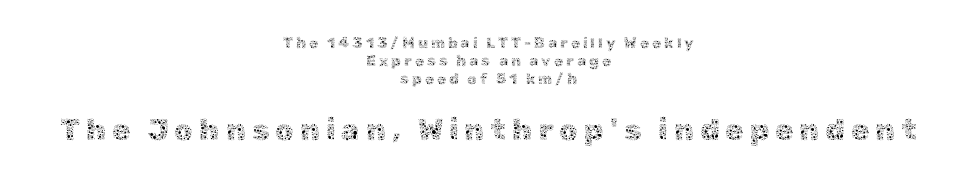
Posture: straight, roman, zero tilt. Plain, unruled lines of type. Compared with a typical body face, this is equally light or lighter still. Notice how the passage keeps no hard edge, just a central spine. Top chunk: small. Bottom chunk: large. Looks like regular typesetting: each glyph gets only the width it needs.
